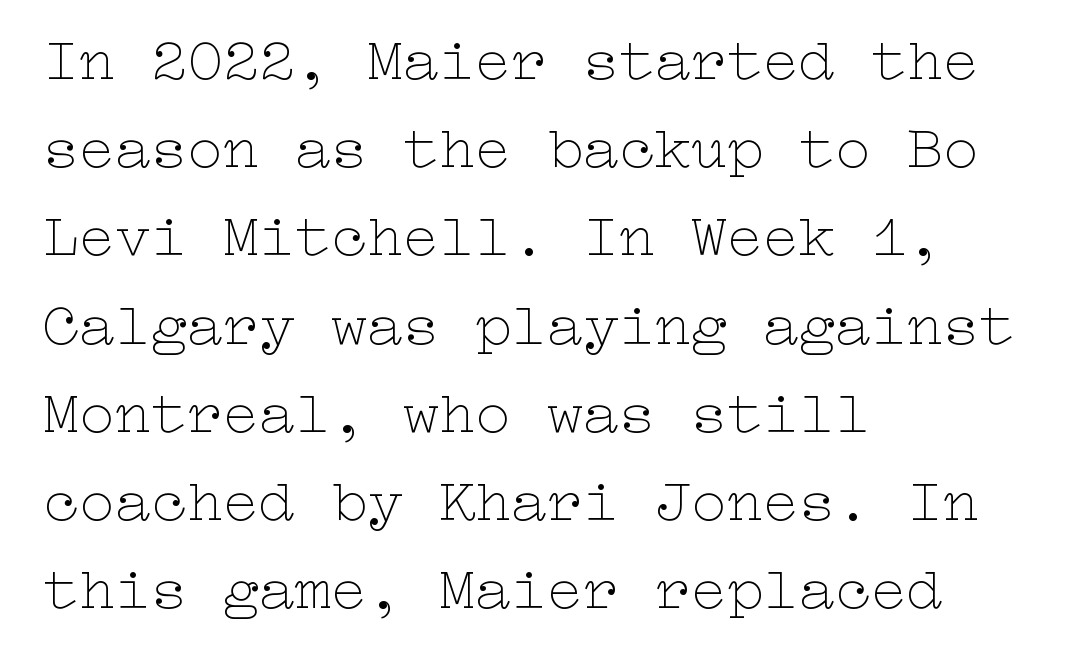
The image shows 60 px thin, wide type, upright; set left-aligned, normal line spacing (1.47x), normal letter spacing, not underlined; low stroke contrast and a medium x-height.
